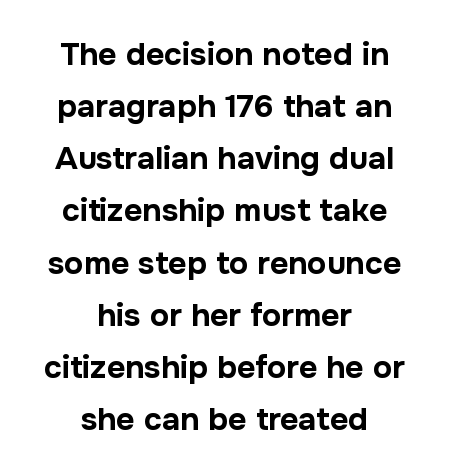
{"serif": "no", "italic": "no", "bold": "yes", "weight": "bold", "width": "normal", "stroke_contrast": "low", "x_height": "medium", "monospaced": "no", "underline": "no", "align": "center", "line_spacing": "normal", "line_spacing_ratio": 1.63, "letter_spacing": "normal", "letter_spacing_em": 0.0, "glyph_px": 32}
